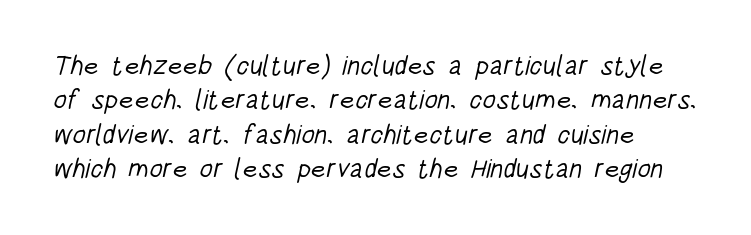
The paragraph shown leans on its left margin. Nothing unusual about the tracking: characters are spaced as the font intends. A normal amount of white space separates one row of letters from the next. These glyphs show unthickened strokes, regular width or finer.
